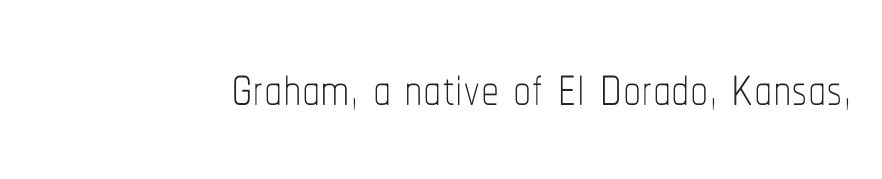
The image shows 73 px thin, condensed type, upright; set normal letter spacing, not underlined; low stroke contrast and a medium x-height.
